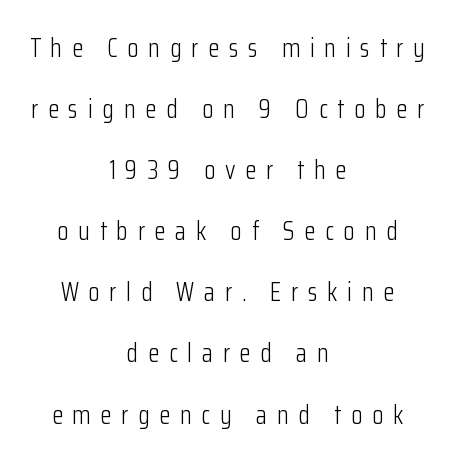
Successive baselines arrive slowly, with a big drop between each. In terms of posture, this sample is upright. Beneath every word, the page is bare. A light-to-regular cut is what we see here. Each word looks stretched out because of the extra space between its letters.
